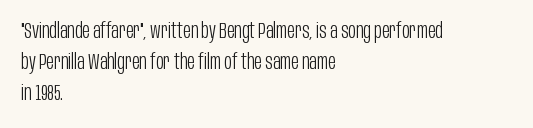
{"italic": "no", "bold": "no", "underline": "no", "align": "left", "line_spacing": "normal", "line_spacing_ratio": 1.48, "letter_spacing": "normal", "letter_spacing_em": 0.0, "glyph_px": 21}
